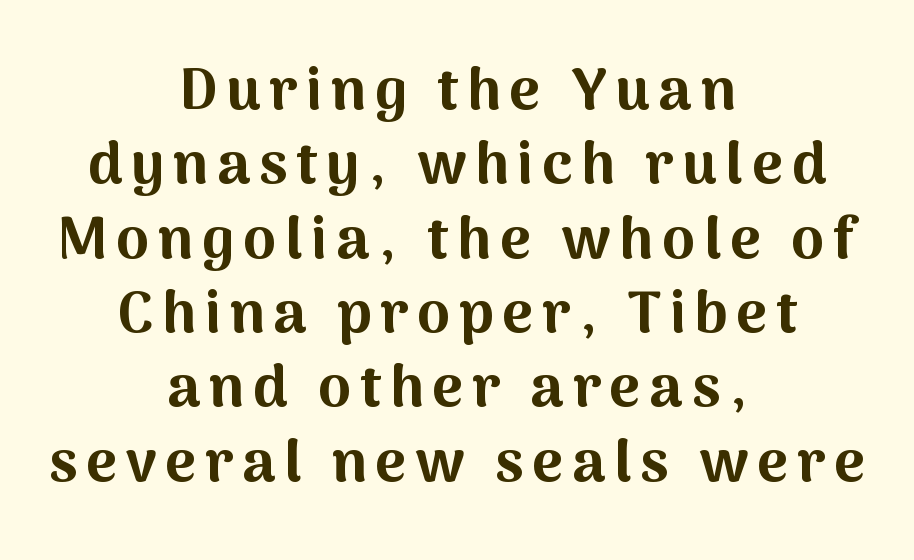
Q: Is the text bold? A: Yes.
Q: Is the text italic (slanted)? A: No, it is upright.
Q: Is the typeface a serif or a sans-serif typeface? A: Sans-serif.
Q: Is the text underlined? A: No.
Q: How is the paragraph aligned? A: Centered.
Q: Is the spacing between lines tight, normal or loose? A: Normal.
Q: Width (condensed, normal, or wide)? A: Normal.
Q: Stroke contrast? A: Medium.
Q: x-height? A: Medium.
Q: Monospaced? A: No.
